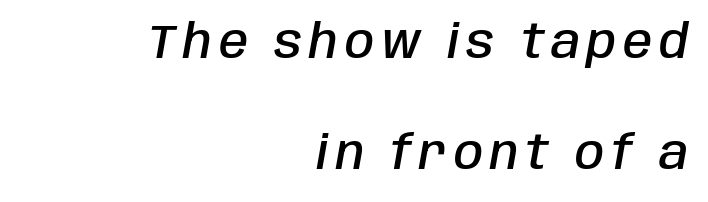
The rendering uses natural spacing where letterforms have individual widths. Weight check: semibold — heavier than regular, not quite bold. The paragraph shown leans on its right margin. The glyphs look as if they've been sheared to an angle.
